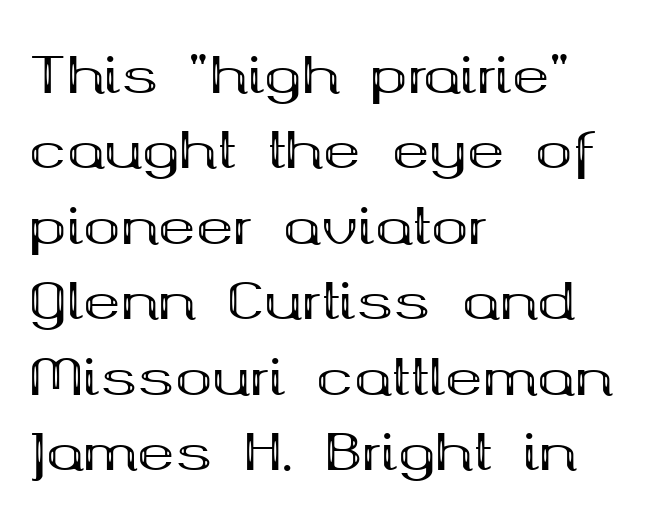
Q: Is the text bold? A: Yes.
Q: Is the text italic (slanted)? A: No, it is upright.
Q: Is the typeface a serif or a sans-serif typeface? A: Serif.
Q: Is the text underlined? A: No.
Q: How is the paragraph aligned? A: Left-aligned.
Q: Is the spacing between letters normal or unusually wide? A: Normal.
Q: Is the spacing between lines tight, normal or loose? A: Normal.
Q: Width (condensed, normal, or wide)? A: Wide.
Q: Stroke contrast? A: Medium.
Q: x-height? A: Medium.
Q: Monospaced? A: No.
